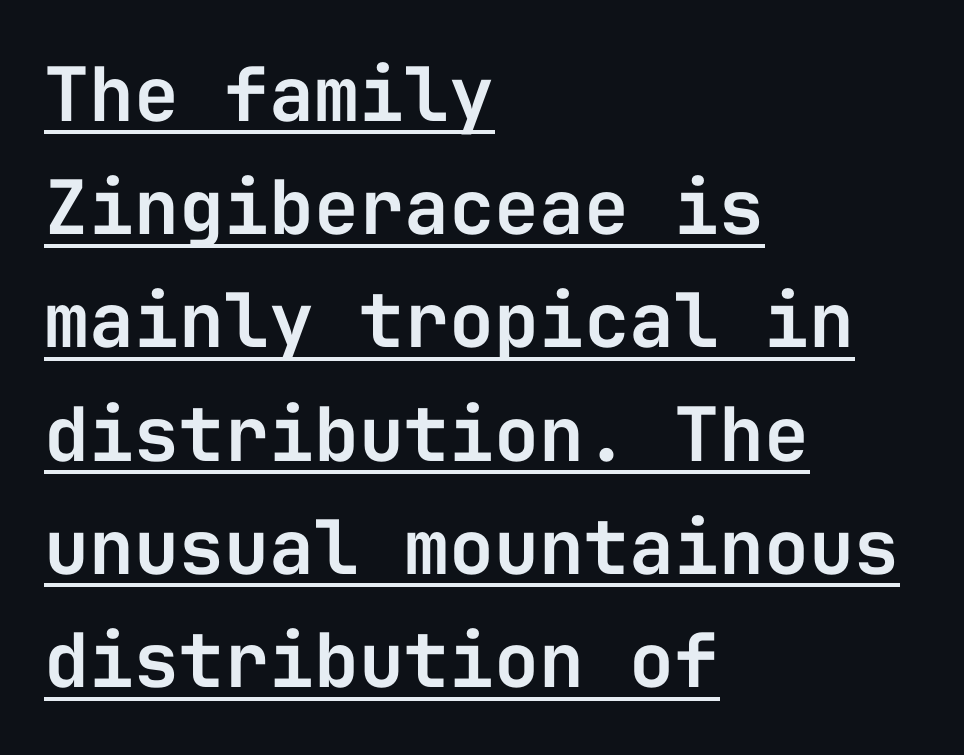
Q: Is the text italic (slanted)? A: No, it is upright.
Q: Is the typeface a serif or a sans-serif typeface? A: Sans-serif.
Q: Is the text underlined? A: Yes.
Q: How is the paragraph aligned? A: Left-aligned.
Q: Is the spacing between letters normal or unusually wide? A: Normal.
Q: Is the spacing between lines tight, normal or loose? A: Normal.
Q: Width (condensed, normal, or wide)? A: Normal.
Q: Stroke contrast? A: Low.
Q: x-height? A: Medium.
Q: Monospaced? A: Yes.
